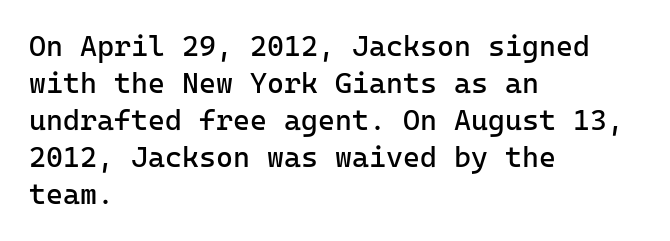
Inter-character spacing is left at the font's built-in metrics. Think standard paragraph weight, or any step lighter than that. Tall strokes in this sample are plumb rather than angled. Note the uniform advance width — an 'i' takes as much space as an 'm'.
